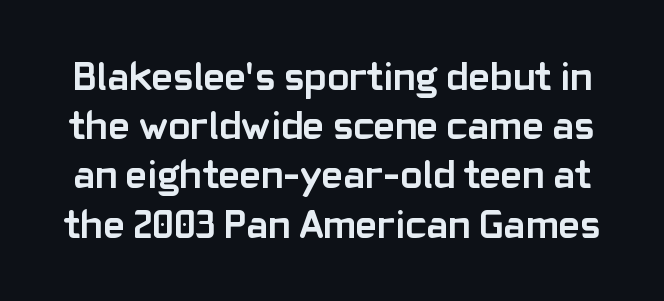
{"serif": "no", "italic": "no", "bold": "yes", "weight": "semibold", "width": "normal", "stroke_contrast": "low", "x_height": "medium", "monospaced": "no", "underline": "no", "line_spacing_ratio": 1.2, "letter_spacing": "normal", "letter_spacing_em": 0.0, "glyph_px": 41}
